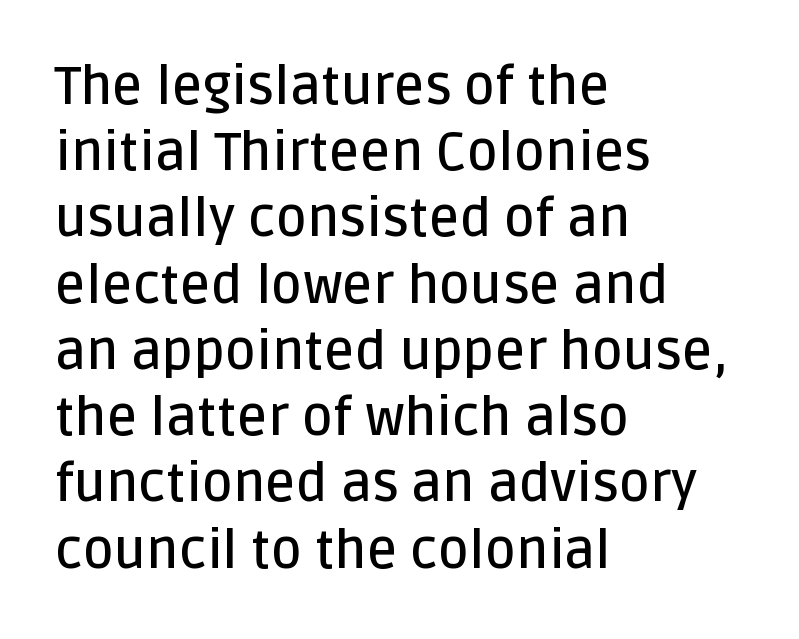
The image shows 53 px semibold sans-serif type, upright; set left-aligned, normal line spacing (1.25x), normal letter spacing, not underlined; low stroke contrast and a large x-height.
